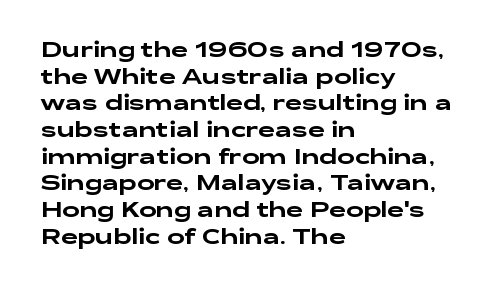
Q: Is the text italic (slanted)? A: No, it is upright.
Q: Is the text underlined? A: No.
Q: How is the paragraph aligned? A: Left-aligned.
Q: Is the spacing between letters normal or unusually wide? A: Normal.
Q: Is the spacing between lines tight, normal or loose? A: Normal.
